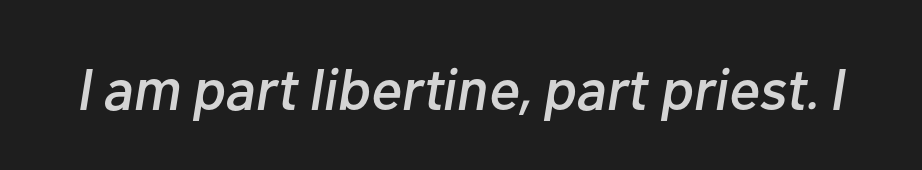
{"italic": "yes", "lean": "right", "slant_degrees": 10, "width": "normal", "stroke_contrast": "low", "x_height": "medium", "monospaced": "no", "underline": "no", "letter_spacing": "normal", "letter_spacing_em": 0.0, "glyph_px": 59}
